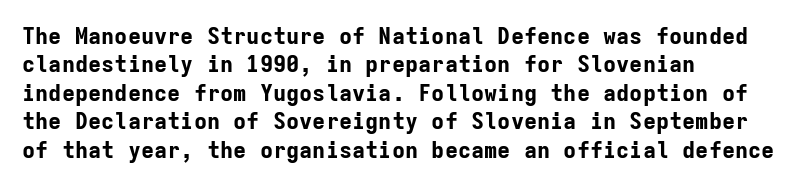
This is the regular roman posture of the typeface. The lines in this sample share a left origin and differ only in where they stop. Standard letterfit; no display-style spreading of the glyphs. Heavy-handed strokes throughout: this text is bold. The space directly below the letters is spotless.
